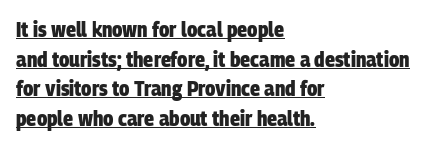
{"bold": "yes", "underline": "yes", "align": "left", "line_spacing": "normal", "line_spacing_ratio": 1.41, "letter_spacing": "normal", "letter_spacing_em": 0.0, "glyph_px": 21}
